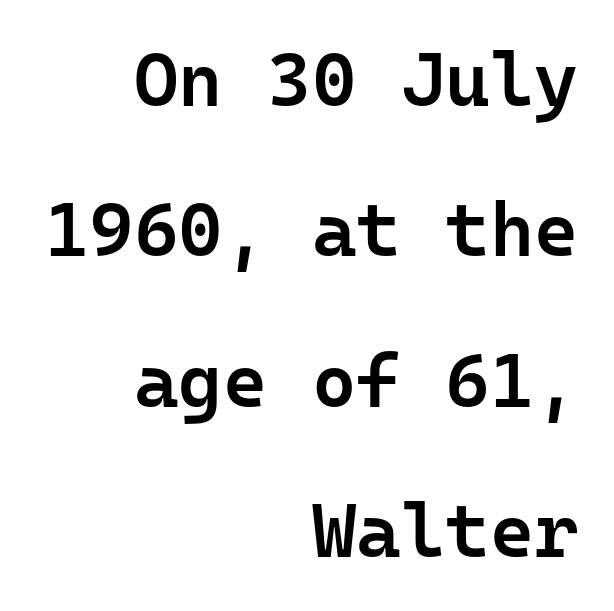
Q: Is the text bold? A: Semi-bold.
Q: Is the text italic (slanted)? A: No, it is upright.
Q: Is the typeface a serif or a sans-serif typeface? A: Sans-serif.
Q: Is the text underlined? A: No.
Q: How is the paragraph aligned? A: Right-aligned.
Q: Is the spacing between letters normal or unusually wide? A: Normal.
Q: Is the spacing between lines tight, normal or loose? A: Loose.
Q: Width (condensed, normal, or wide)? A: Normal.
Q: Stroke contrast? A: Low.
Q: x-height? A: Medium.
Q: Monospaced? A: Yes.
